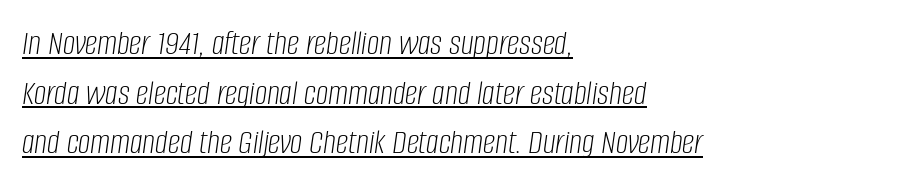
{"italic": "yes", "lean": "right", "slant_degrees": 8, "bold": "no", "weight": "light", "width": "condensed", "stroke_contrast": "low", "x_height": "large", "monospaced": "no", "underline": "yes", "align": "left", "line_spacing": "normal", "line_spacing_ratio": 1.42, "letter_spacing": "normal", "letter_spacing_em": 0.0, "glyph_px": 35}
